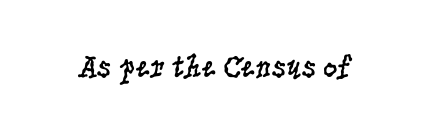
Q: Is the text bold? A: No.
Q: Is the typeface a serif or a sans-serif typeface? A: Serif.
Q: Is the text underlined? A: No.
Q: Is the spacing between letters normal or unusually wide? A: Normal.
Q: Width (condensed, normal, or wide)? A: Condensed.
Q: Stroke contrast? A: Low.
Q: x-height? A: Large.
Q: Monospaced? A: No.
